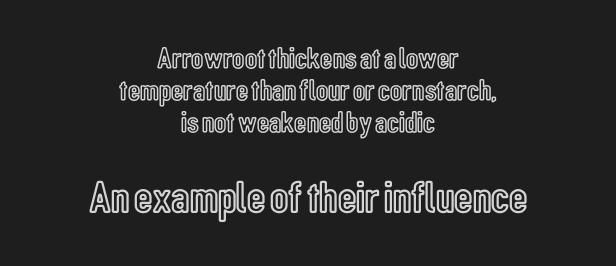
You could call the tracking neutral — neither tight nor loose. The zone under the glyphs is completely vacant. This is roman type, the default non-slanted kind. The letters advance in unequal steps, a hallmark of proportional type. Every row of glyphs is offset so its center matches the block's center. Line spacing here is tight.
